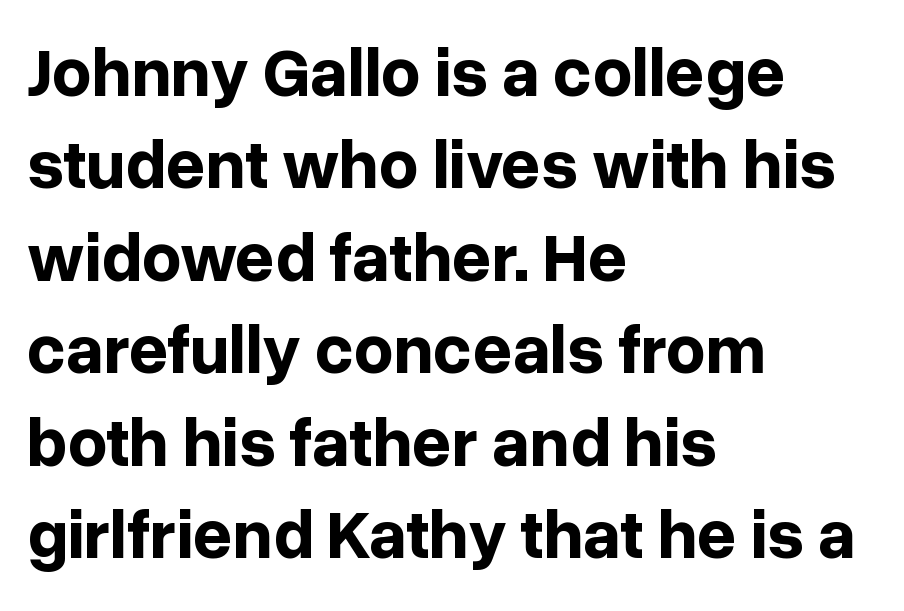
The image shows 69 px bold sans-serif type, upright; set left-aligned, normal line spacing (1.34x), normal letter spacing, not underlined; low stroke contrast and a medium x-height.
